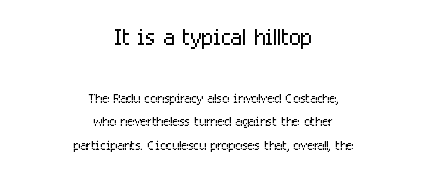
The image shows 31 px light, condensed sans-serif type, upright; set centered, normal line spacing (1.3x), normal letter spacing, not underlined; the first (top) block is 1.72x larger; low stroke contrast and a medium x-height.
